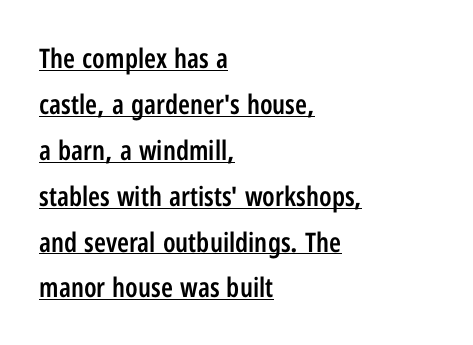
This sample uses an upright cut, with every glyph sitting square on the baseline. This is the in-between weight designers call semibold or demi. Check the space under the baseline: a stroke is drawn there. The paragraph has a hard left edge and a soft right edge. Between one letter and the next there's only the usual sliver of space.
